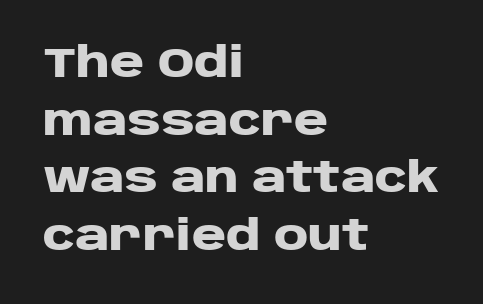
The image shows 42 px heavy, wide sans-serif type, upright; set left-aligned, normal line spacing (1.37x), normal letter spacing, not underlined; low stroke contrast and a large x-height.
